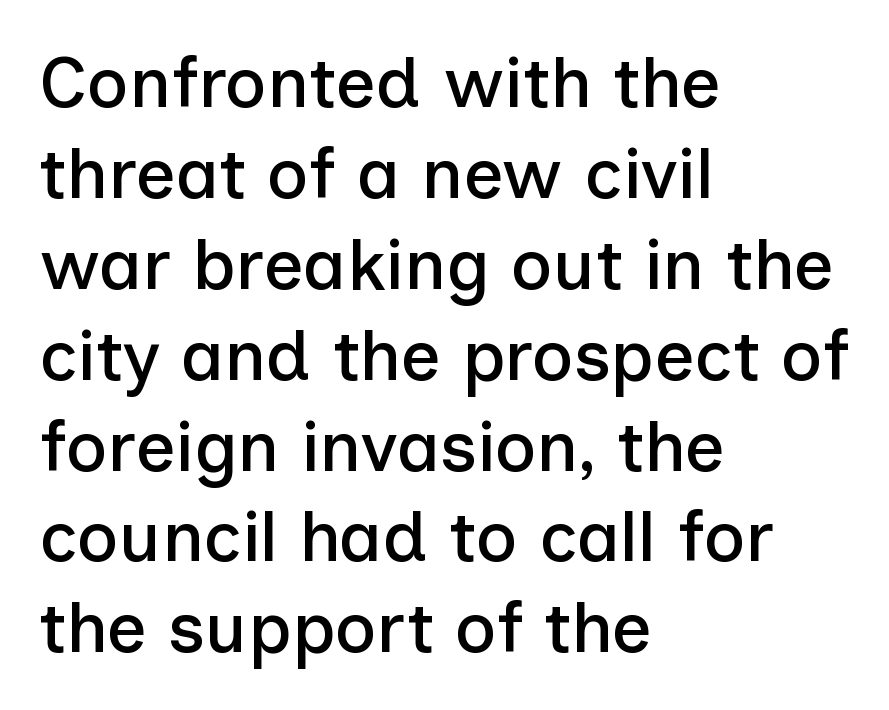
{"serif": "no", "italic": "no", "width": "normal", "stroke_contrast": "low", "x_height": "medium", "monospaced": "no", "underline": "no", "align": "left", "line_spacing": "normal", "line_spacing_ratio": 1.28, "letter_spacing": "normal", "letter_spacing_em": 0.0, "glyph_px": 71}
